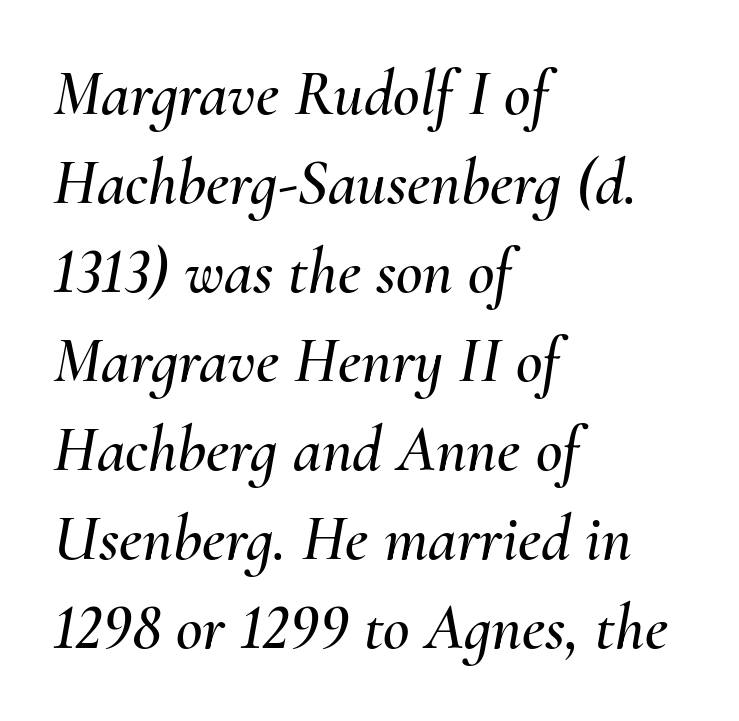
The image shows 65 px text type, italic (leaning right); set left-aligned, normal line spacing (1.37x), normal letter spacing, not underlined; medium stroke contrast and a small x-height.
